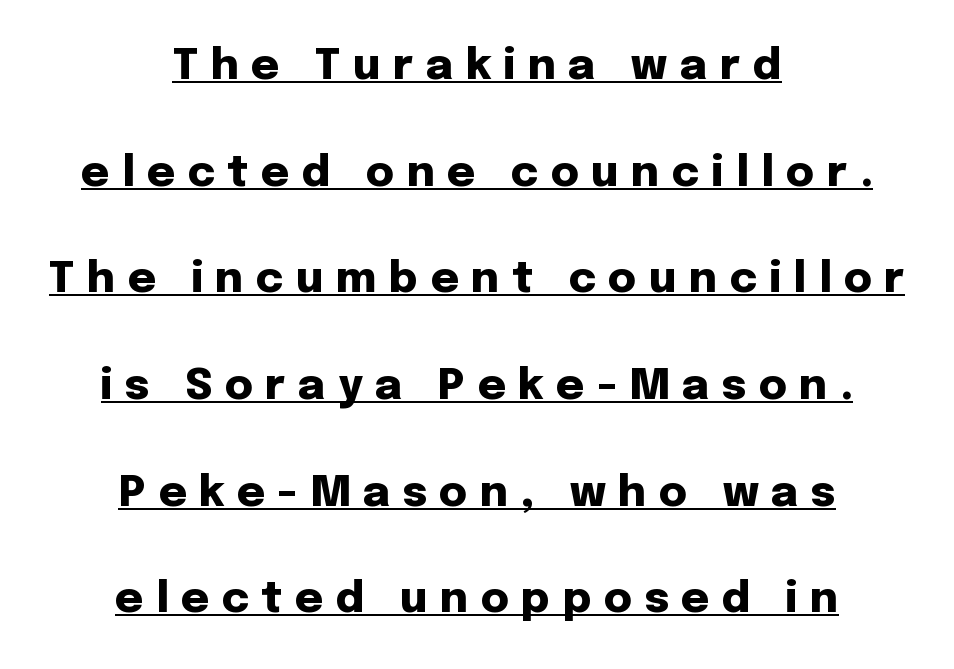
Glance below the letters and you will spot a drawn line. The face used here is proportionally spaced, like ordinary book or web type. The face used here is a sans, in the tradition of grotesques and geometrics. Horizontal bands of white between lines are thick stripes. The strokes are fattened all the way to bold. There is plenty of visible air inserted between adjacent glyphs.
